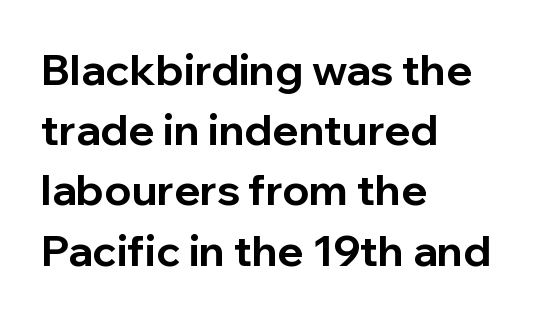
{"serif": "no", "italic": "no", "bold": "yes", "weight": "bold", "width": "normal", "stroke_contrast": "low", "x_height": "medium", "monospaced": "no", "underline": "no", "align": "left", "line_spacing": "normal", "line_spacing_ratio": 1.4, "letter_spacing": "normal", "letter_spacing_em": 0.0, "glyph_px": 43}
